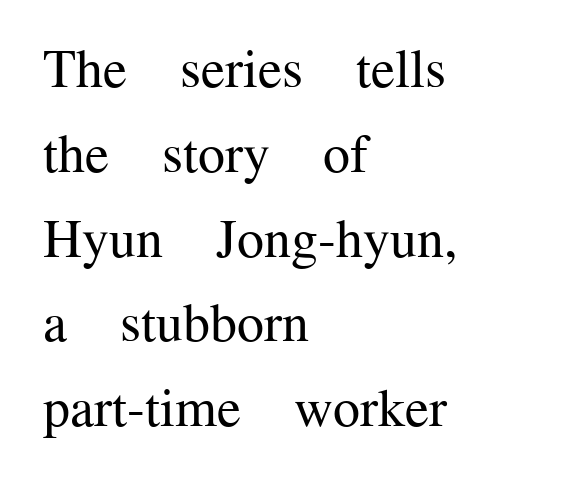
Q: Is the text bold? A: No.
Q: Is the text italic (slanted)? A: No, it is upright.
Q: Is the typeface a serif or a sans-serif typeface? A: Serif.
Q: Is the text underlined? A: No.
Q: How is the paragraph aligned? A: Left-aligned.
Q: Is the spacing between letters normal or unusually wide? A: Normal.
Q: Is the spacing between lines tight, normal or loose? A: Normal.
Q: Width (condensed, normal, or wide)? A: Normal.
Q: Stroke contrast? A: Medium.
Q: x-height? A: Medium.
Q: Monospaced? A: No.
